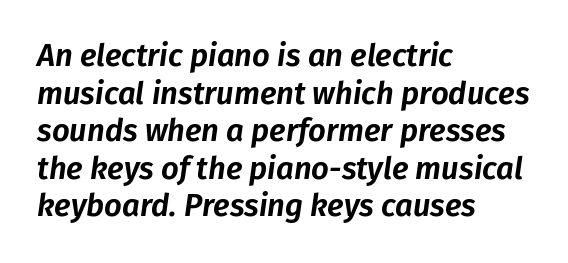
{"italic": "yes", "lean": "right", "slant_degrees": 8, "width": "normal", "stroke_contrast": "low", "x_height": "medium", "monospaced": "no", "underline": "no", "align": "left", "line_spacing_ratio": 1.21, "letter_spacing": "normal", "letter_spacing_em": 0.0, "glyph_px": 31}
